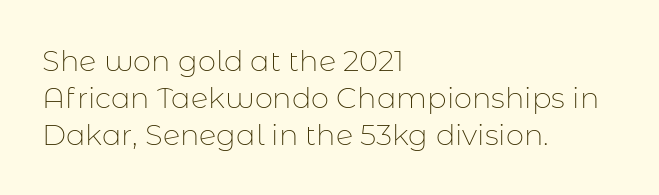
Italic: no, the glyphs are upright roman. The typeface has the unassuming heft of standard copy or less. Decoration check: the copy has no underline. Short note: letters normally spaced. Spacing verdict: proportional, widths tailored to each character. Where is the straight margin? On the left.
